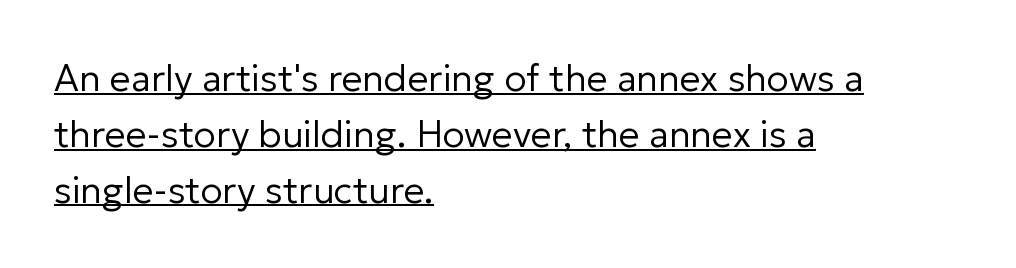
Q: Is the text bold? A: No.
Q: Is the text italic (slanted)? A: No, it is upright.
Q: Is the typeface a serif or a sans-serif typeface? A: Sans-serif.
Q: Is the text underlined? A: Yes.
Q: How is the paragraph aligned? A: Left-aligned.
Q: Is the spacing between letters normal or unusually wide? A: Normal.
Q: Is the spacing between lines tight, normal or loose? A: Normal.
Q: Width (condensed, normal, or wide)? A: Normal.
Q: Stroke contrast? A: Low.
Q: x-height? A: Medium.
Q: Monospaced? A: No.
